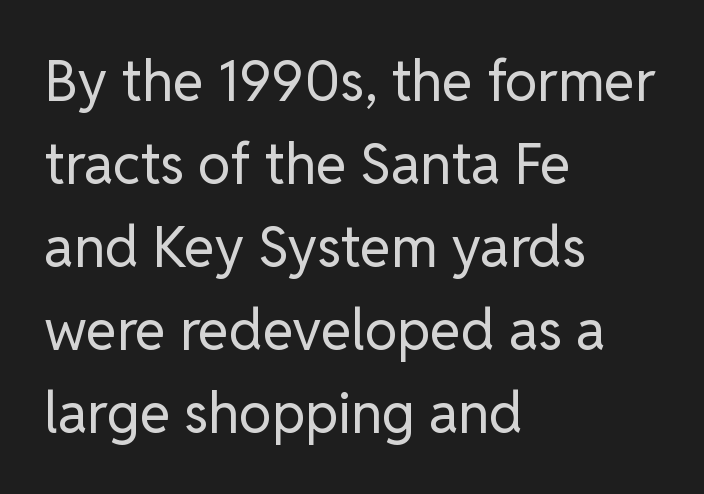
Q: Is the text bold? A: No.
Q: Is the text italic (slanted)? A: No, it is upright.
Q: Is the typeface a serif or a sans-serif typeface? A: Sans-serif.
Q: Is the text underlined? A: No.
Q: How is the paragraph aligned? A: Left-aligned.
Q: Is the spacing between letters normal or unusually wide? A: Normal.
Q: Is the spacing between lines tight, normal or loose? A: Normal.
Q: Width (condensed, normal, or wide)? A: Normal.
Q: Stroke contrast? A: Low.
Q: x-height? A: Medium.
Q: Monospaced? A: No.
